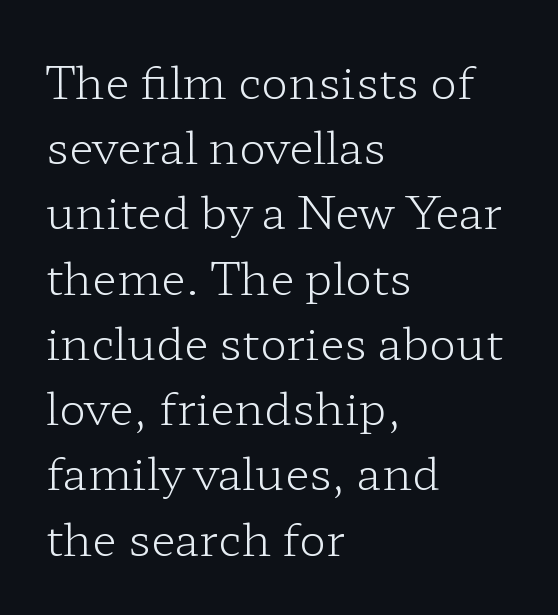
{"serif": "yes", "italic": "no", "bold": "no", "weight": "light", "width": "wide", "stroke_contrast": "low", "x_height": "medium", "monospaced": "no", "underline": "no", "align": "left", "line_spacing": "normal", "line_spacing_ratio": 1.45, "letter_spacing": "normal", "letter_spacing_em": 0.0, "glyph_px": 45}
